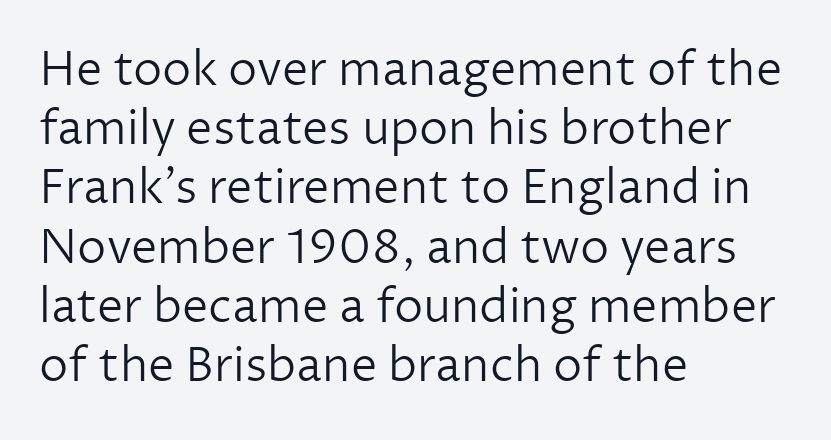
Q: Is the text bold? A: No.
Q: Is the text italic (slanted)? A: No, it is upright.
Q: Is the typeface a serif or a sans-serif typeface? A: Sans-serif.
Q: Is the text underlined? A: No.
Q: How is the paragraph aligned? A: Left-aligned.
Q: Is the spacing between letters normal or unusually wide? A: Normal.
Q: Is the spacing between lines tight, normal or loose? A: Normal.
Q: Width (condensed, normal, or wide)? A: Normal.
Q: Stroke contrast? A: Low.
Q: x-height? A: Medium.
Q: Monospaced? A: No.
